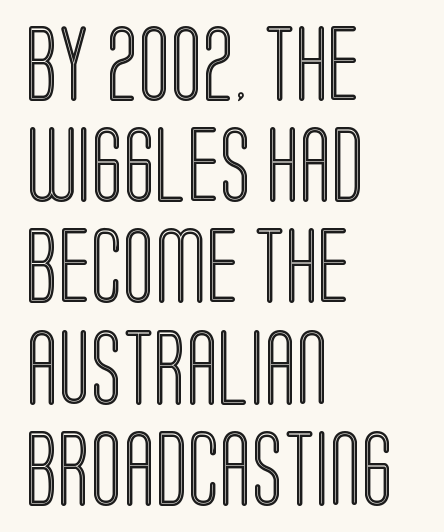
The image shows 75 px condensed type, upright; set left-aligned, normal line spacing (1.35x), normal letter spacing, not underlined; a large x-height.
